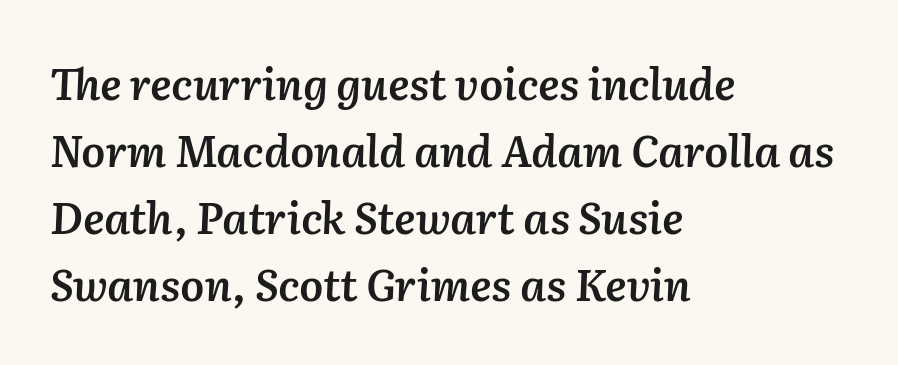
{"italic": "yes", "lean": "right", "slant_degrees": 2, "bold": "semi", "weight": "semibold", "width": "normal", "stroke_contrast": "medium", "x_height": "medium", "monospaced": "no", "underline": "no", "align": "left", "line_spacing": "normal", "line_spacing_ratio": 1.56, "letter_spacing": "normal", "letter_spacing_em": 0.0, "glyph_px": 43}
